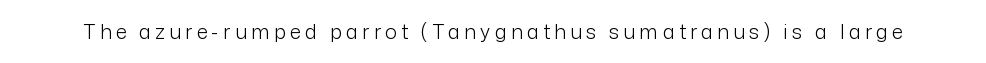
Tall strokes in this sample are plumb rather than angled. Loose tracking; the words dissolve into strings of separated letters. Stroke mass is kept to a normal reading level or below. Glance below the letters and you will spot only blank space.
